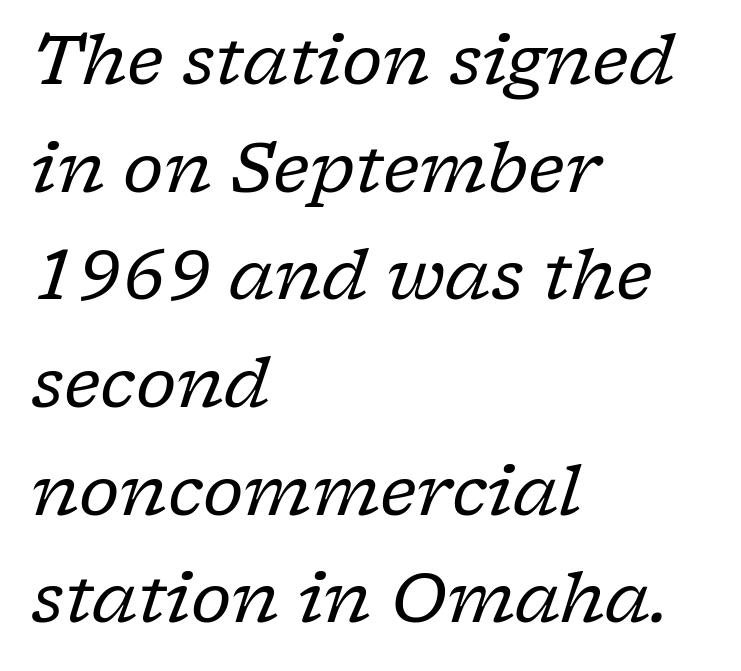
The line-height multiplier appears to be the usual default. The paragraph shown leans on its left margin. Is this a fixed-width face? No — the glyphs have proportional, varying widths. Little horizontal feet cap the strokes, marking this as serif type.
